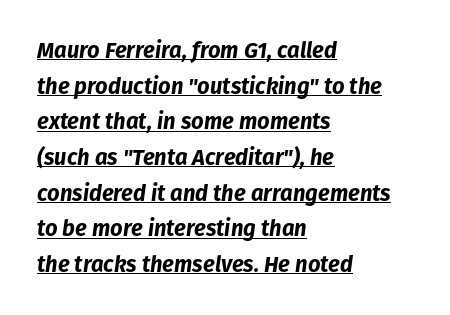
{"italic": "yes", "lean": "right", "slant_degrees": 8, "bold": "yes", "underline": "yes", "align": "left", "line_spacing": "normal", "line_spacing_ratio": 1.62, "letter_spacing": "normal", "letter_spacing_em": 0.0, "glyph_px": 22}
